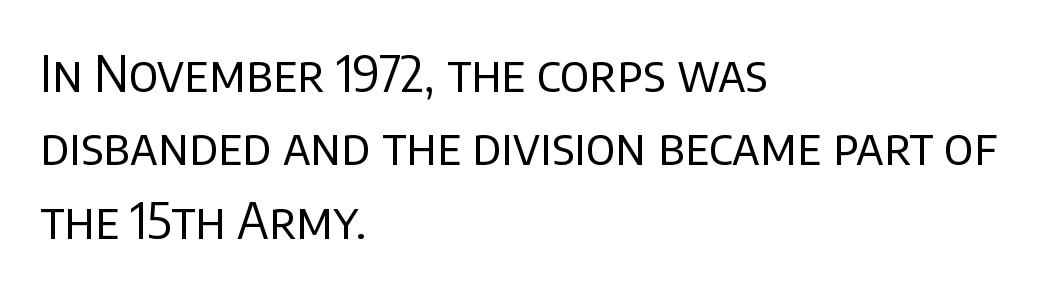
{"serif": "no", "italic": "no", "bold": "no", "weight": "regular", "width": "normal", "stroke_contrast": "low", "x_height": "large", "monospaced": "no", "underline": "no", "align": "left", "line_spacing": "normal", "line_spacing_ratio": 1.47, "letter_spacing": "normal", "letter_spacing_em": 0.0, "glyph_px": 50}
